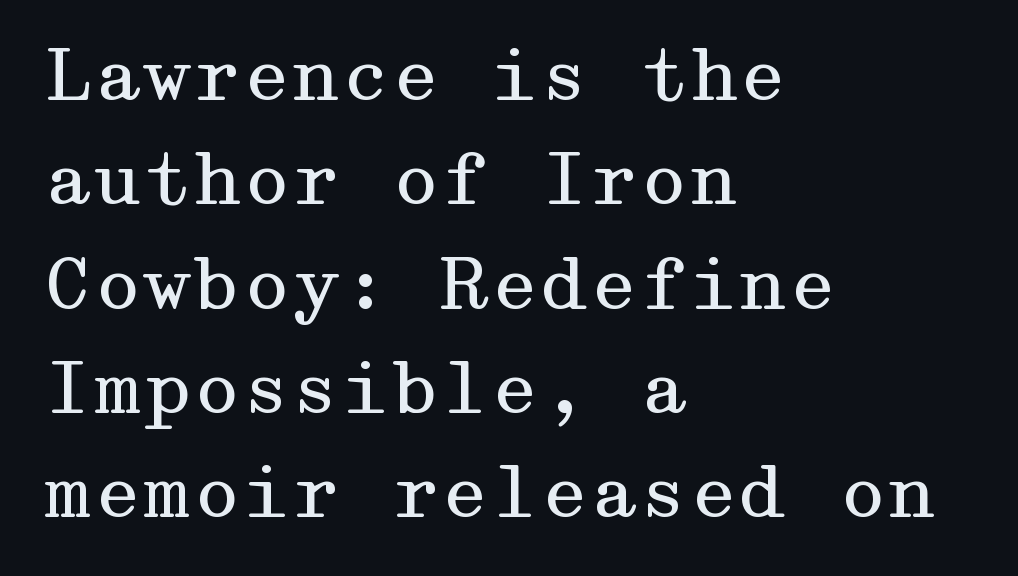
{"serif": "yes", "italic": "no", "bold": "no", "weight": "regular", "width": "wide", "stroke_contrast": "medium", "x_height": "medium", "underline": "no", "align": "left", "line_spacing": "normal", "line_spacing_ratio": 1.47, "letter_spacing": "normal", "letter_spacing_em": 0.0, "glyph_px": 71}
